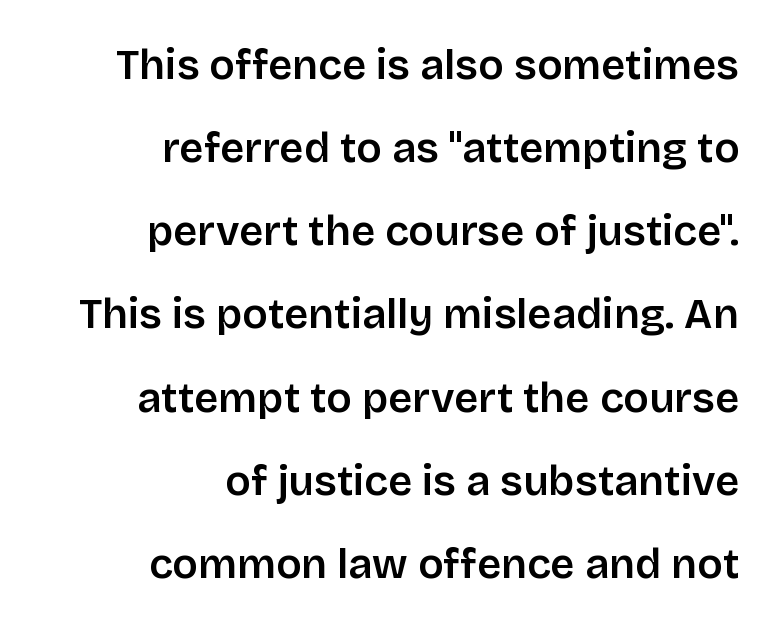
Q: Is the text bold? A: Semi-bold.
Q: Is the text italic (slanted)? A: No, it is upright.
Q: Is the typeface a serif or a sans-serif typeface? A: Sans-serif.
Q: Is the text underlined? A: No.
Q: How is the paragraph aligned? A: Right-aligned.
Q: Is the spacing between letters normal or unusually wide? A: Normal.
Q: Is the spacing between lines tight, normal or loose? A: Loose.
Q: Width (condensed, normal, or wide)? A: Normal.
Q: Stroke contrast? A: Low.
Q: x-height? A: Large.
Q: Monospaced? A: No.
